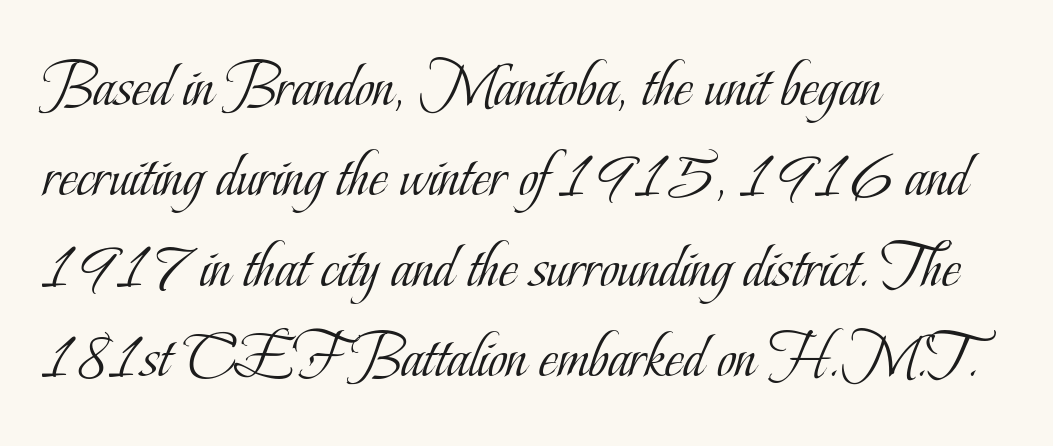
Q: Is the text bold? A: No.
Q: Is the text italic (slanted)? A: Yes.
Q: Is the typeface a serif or a sans-serif typeface? A: Serif.
Q: Is the text underlined? A: No.
Q: How is the paragraph aligned? A: Left-aligned.
Q: Is the spacing between letters normal or unusually wide? A: Normal.
Q: Is the spacing between lines tight, normal or loose? A: Normal.
Q: Width (condensed, normal, or wide)? A: Condensed.
Q: Stroke contrast? A: Low.
Q: x-height? A: Small.
Q: Monospaced? A: No.
